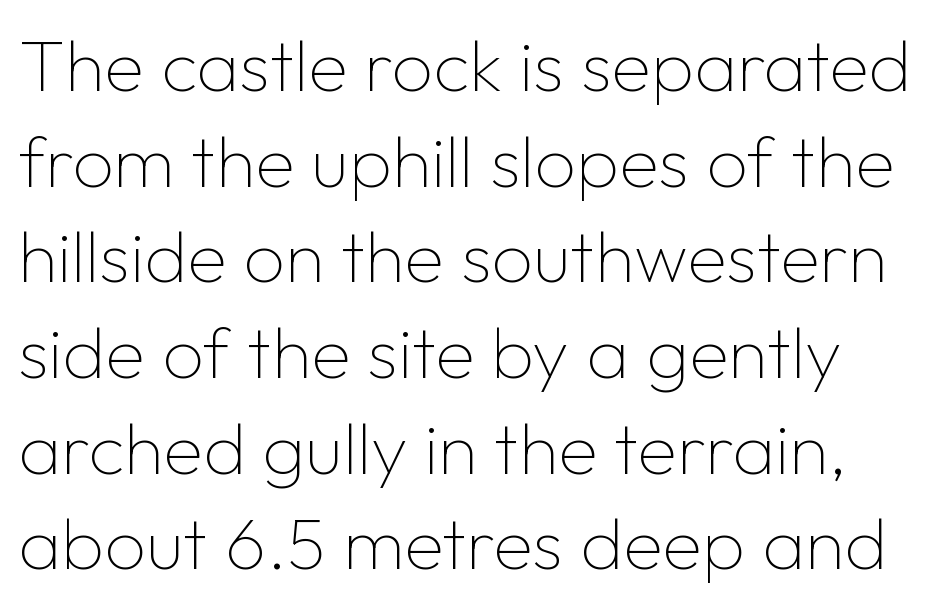
{"serif": "no", "italic": "no", "bold": "no", "weight": "thin", "width": "normal", "stroke_contrast": "low", "x_height": "medium", "monospaced": "no", "underline": "no", "line_spacing": "normal", "line_spacing_ratio": 1.31, "letter_spacing": "normal", "letter_spacing_em": 0.0, "glyph_px": 73}
